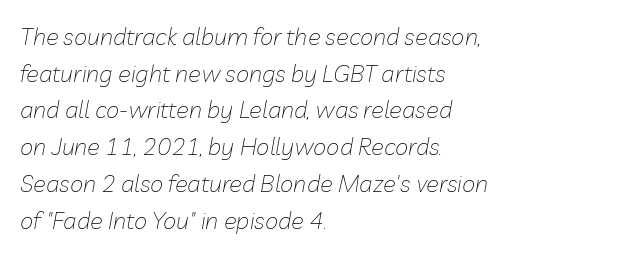
Visually the block forms a straight wall on the left and a jagged coastline on the right. Slant detected: the letters are inclined. This is not heavy type; no bold has been used. Notice how descenders clear the ascenders below comfortably — that's standard leading. Letter spacing: default. Plain, unruled lines of type.
